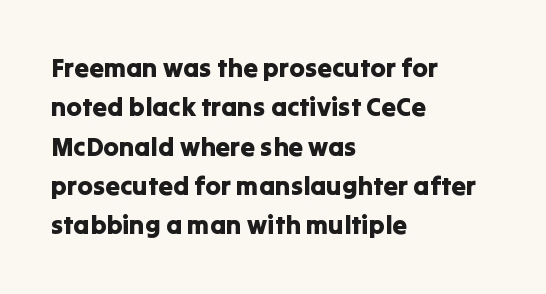
Q: Is the text italic (slanted)? A: No, it is upright.
Q: Is the text underlined? A: No.
Q: How is the paragraph aligned? A: Left-aligned.
Q: Is the spacing between letters normal or unusually wide? A: Normal.
Q: Is the spacing between lines tight, normal or loose? A: Normal.
